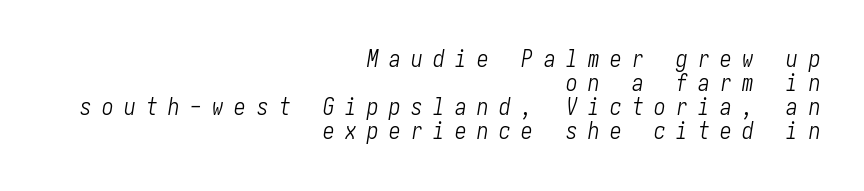
{"italic": "yes", "lean": "right", "slant_degrees": 10, "bold": "no", "underline": "no", "align": "right", "line_spacing": "tight", "line_spacing_ratio": 1.05, "letter_spacing": "wide", "letter_spacing_em": 0.46, "glyph_px": 23}
